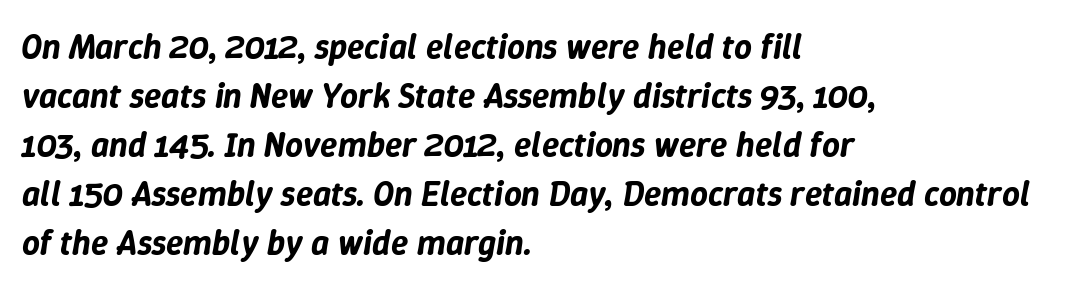
Q: Is the text italic (slanted)? A: Yes, it leans right by about 9 degrees.
Q: Is the text underlined? A: No.
Q: How is the paragraph aligned? A: Left-aligned.
Q: Is the spacing between letters normal or unusually wide? A: Normal.
Q: Is the spacing between lines tight, normal or loose? A: Normal.
Q: Width (condensed, normal, or wide)? A: Normal.
Q: Stroke contrast? A: Low.
Q: x-height? A: Medium.
Q: Monospaced? A: No.
